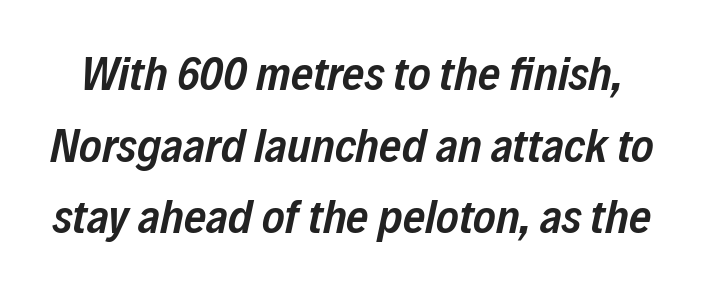
The image shows 48 px semibold, condensed type, italic (leaning right); set normal line spacing (1.49x), normal letter spacing, not underlined; low stroke contrast and a medium x-height.
